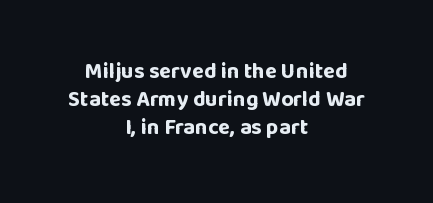
{"italic": "no", "bold": "yes", "underline": "no", "align": "center", "line_spacing": "normal", "line_spacing_ratio": 1.28, "letter_spacing": "normal", "letter_spacing_em": 0.0, "glyph_px": 22}
